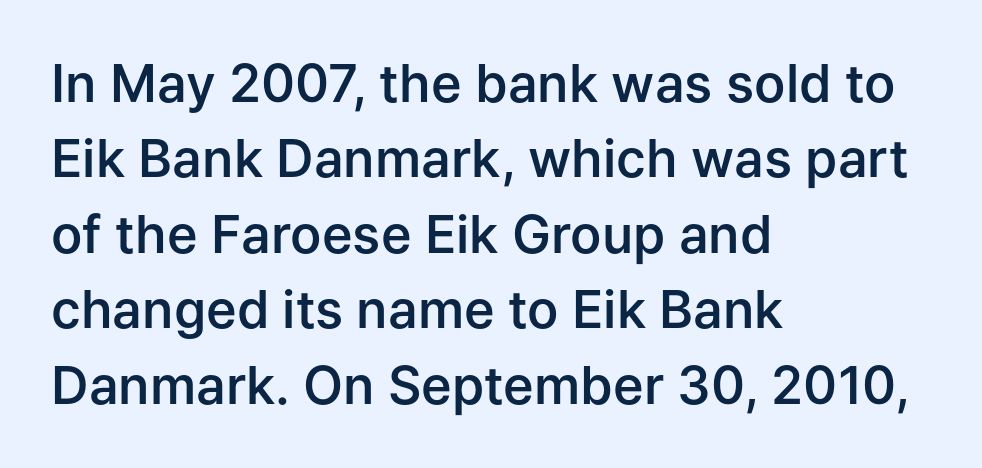
The image shows 52 px semibold sans-serif type, upright; set left-aligned, normal line spacing (1.45x), normal letter spacing, not underlined; low stroke contrast and a medium x-height.
